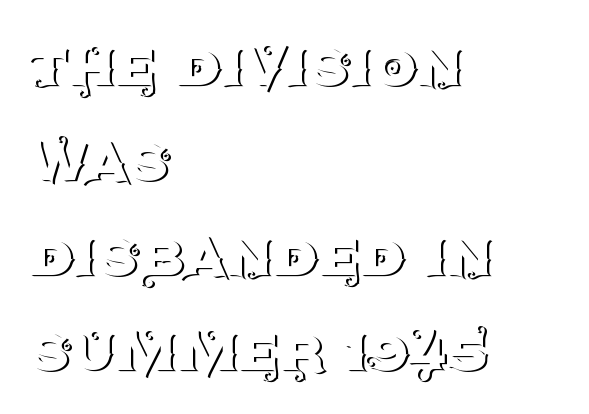
The image shows 71 px thin serif type, upright; set left-aligned, normal line spacing (1.34x), normal letter spacing, not underlined; medium stroke contrast and a large x-height.
